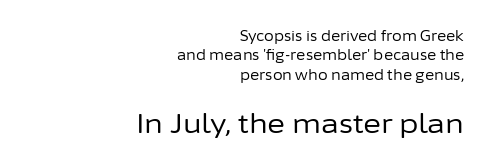
{"italic": "no", "bold": "no", "underline": "no", "align": "right", "line_spacing": "normal", "line_spacing_ratio": 1.39, "letter_spacing": "normal", "letter_spacing_em": 0.0, "larger_block": "second", "size_ratio": 1.93, "glyph_px": 27}
